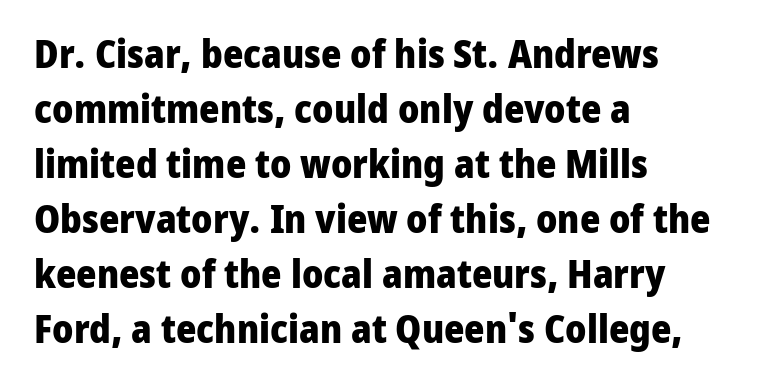
The image shows 39 px heavy sans-serif type, upright; set left-aligned, normal line spacing (1.41x), normal letter spacing, not underlined; low stroke contrast and a medium x-height.
